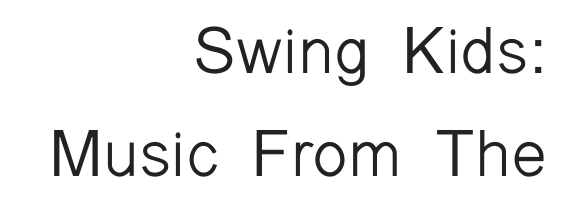
The image shows 65 px light sans-serif type, upright; set right-aligned, normal line spacing (1.59x), normal letter spacing, not underlined; low stroke contrast and a medium x-height.
